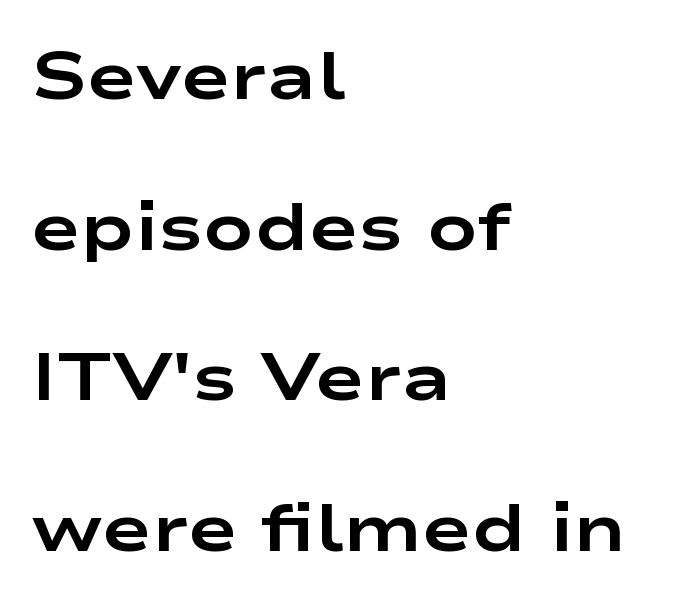
{"serif": "no", "italic": "no", "bold": "yes", "weight": "bold", "width": "wide", "stroke_contrast": "low", "x_height": "medium", "monospaced": "no", "underline": "no", "align": "left", "line_spacing": "loose", "line_spacing_ratio": 2.25, "letter_spacing": "normal", "letter_spacing_em": 0.0, "glyph_px": 67}
